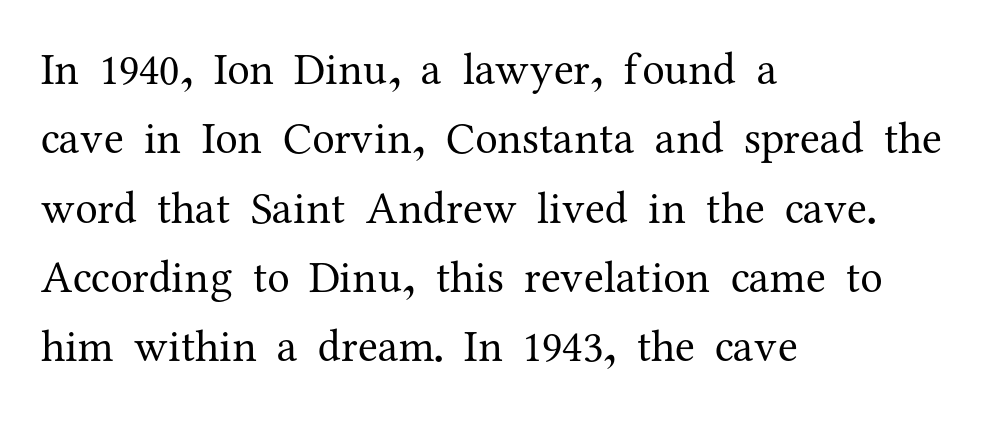
Q: Is the text bold? A: No.
Q: Is the text italic (slanted)? A: No, it is upright.
Q: Is the typeface a serif or a sans-serif typeface? A: Serif.
Q: Is the text underlined? A: No.
Q: How is the paragraph aligned? A: Left-aligned.
Q: Is the spacing between letters normal or unusually wide? A: Normal.
Q: Is the spacing between lines tight, normal or loose? A: Normal.
Q: Width (condensed, normal, or wide)? A: Normal.
Q: Stroke contrast? A: Medium.
Q: x-height? A: Medium.
Q: Monospaced? A: No.
